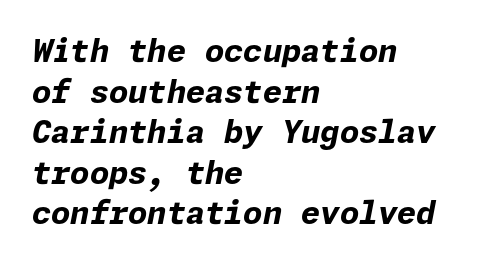
The image shows 31 px bold type, italic (leaning right); set left-aligned, normal line spacing (1.31x), normal letter spacing, not underlined; low stroke contrast and a medium x-height.
